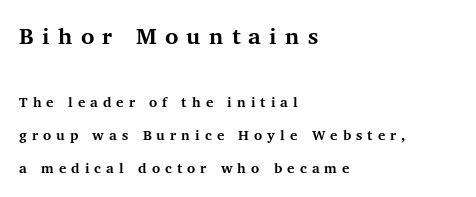
Decoration check: the copy has no underline. The setting favours the left margin, as ordinary paragraphs usually do. Caption: bold face, heavy strokes. This block would shrink considerably if given ordinary leading; it's expanded now. The earlier block is typeset at a bigger size than the later block.
